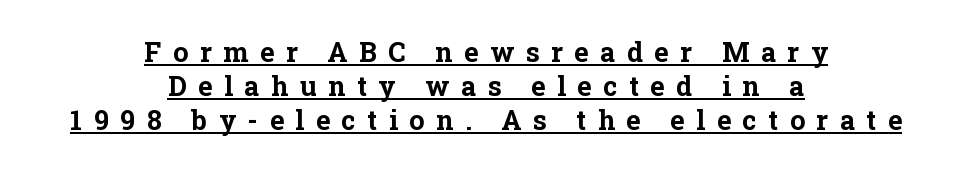
Is the block centered? Yes — each line is placed symmetrically about the middle. The designer left line spacing at the default. Emphasis by weight is at full strength: bold. Beneath each row of characters lies a ruled line. In terms of letterspacing, this is a distinctly airy, spread setting.
